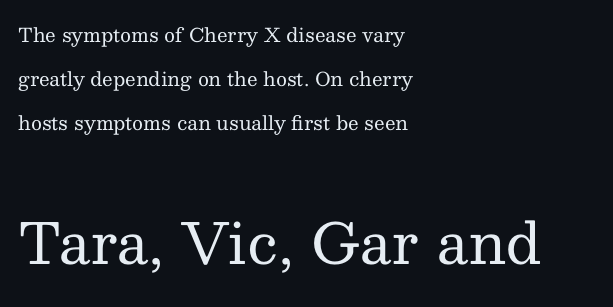
{"serif": "yes", "italic": "no", "bold": "no", "weight": "regular", "width": "normal", "stroke_contrast": "medium", "x_height": "medium", "monospaced": "no", "underline": "no", "align": "left", "line_spacing": "loose", "line_spacing_ratio": 2.31, "letter_spacing": "normal", "letter_spacing_em": 0.0, "larger_block": "second", "size_ratio": 2.95, "glyph_px": 56}
